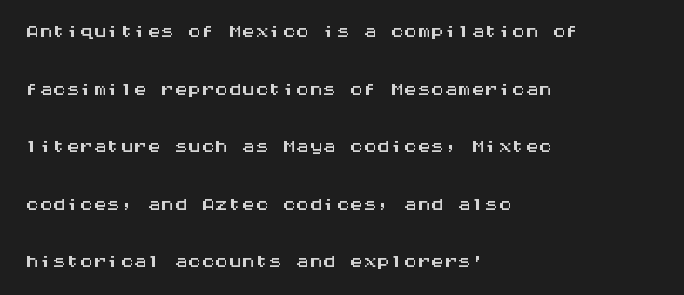
Q: Is the text italic (slanted)? A: No, it is upright.
Q: Is the text underlined? A: No.
Q: How is the paragraph aligned? A: Left-aligned.
Q: Is the spacing between letters normal or unusually wide? A: Normal.
Q: Is the spacing between lines tight, normal or loose? A: Loose.
